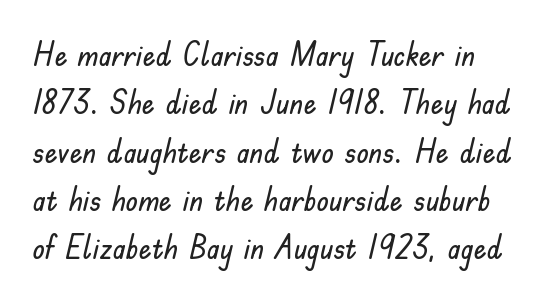
{"serif": "no", "width": "normal", "stroke_contrast": "low", "x_height": "small", "monospaced": "no", "underline": "no", "line_spacing": "normal", "line_spacing_ratio": 1.51, "letter_spacing": "normal", "letter_spacing_em": 0.0, "glyph_px": 32}
